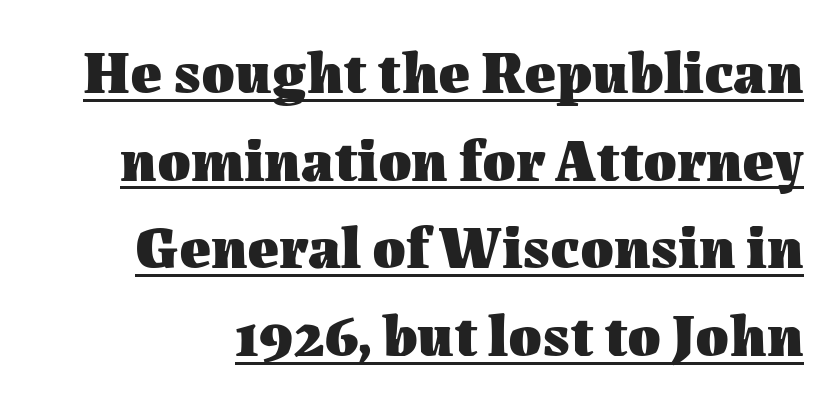
Q: Is the text bold? A: Yes.
Q: Is the text italic (slanted)? A: No, it is upright.
Q: Is the text underlined? A: Yes.
Q: Is the spacing between letters normal or unusually wide? A: Normal.
Q: Is the spacing between lines tight, normal or loose? A: Normal.
Q: Width (condensed, normal, or wide)? A: Normal.
Q: Stroke contrast? A: Medium.
Q: x-height? A: Medium.
Q: Monospaced? A: No.
